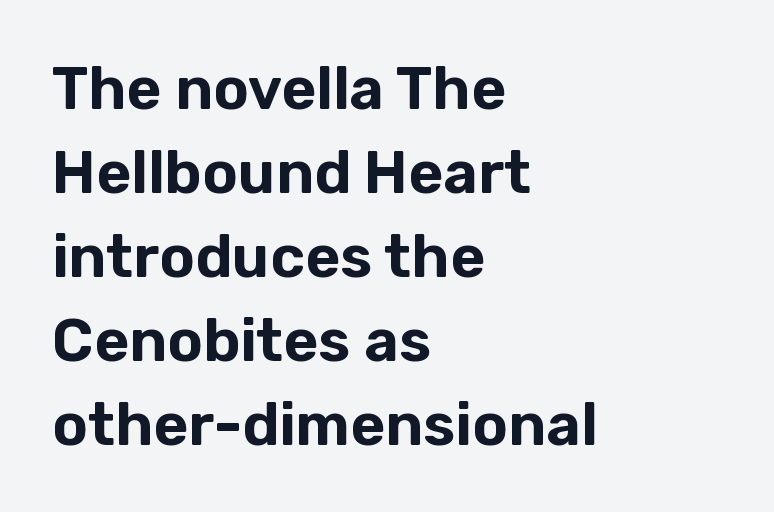
The image shows 60 px sans-serif type, upright; set left-aligned, normal line spacing (1.4x), normal letter spacing, not underlined; low stroke contrast and a medium x-height.
